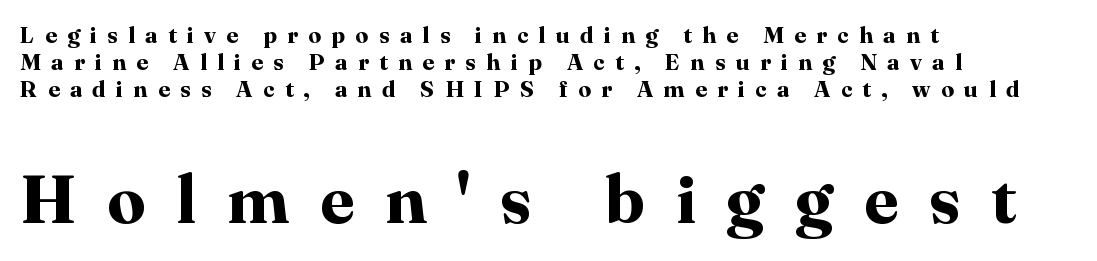
Q: Is the text bold? A: Yes.
Q: Is the text italic (slanted)? A: No, it is upright.
Q: Is the typeface a serif or a sans-serif typeface? A: Serif.
Q: Is the text underlined? A: No.
Q: How is the paragraph aligned? A: Left-aligned.
Q: Is the spacing between letters normal or unusually wide? A: Unusually wide.
Q: Which block of text is set in a larger size, the first (top) or the second (bottom)? A: The second (bottom) one.
Q: Width (condensed, normal, or wide)? A: Normal.
Q: Stroke contrast? A: High.
Q: x-height? A: Medium.
Q: Monospaced? A: No.
